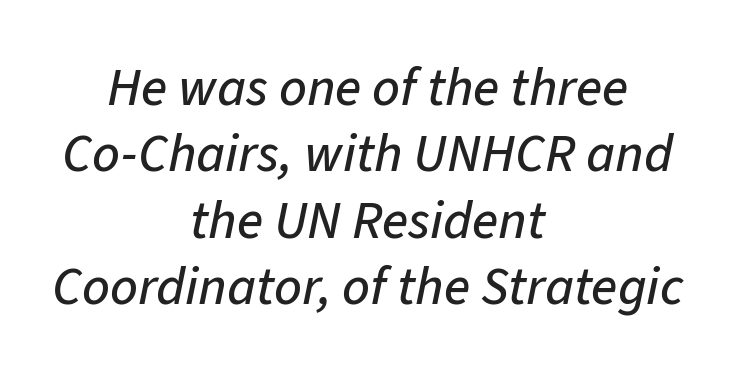
Spacing verdict: proportional, widths tailored to each character. This sample uses plain, unmodified letter spacing. The typography opts for an oblique posture over an upright one. Underline: absent. Alignment: centered.
